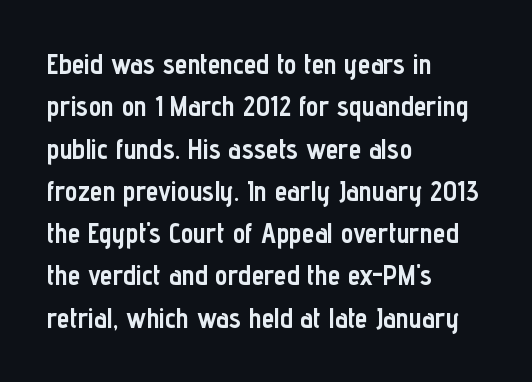
{"serif": "no", "italic": "no", "bold": "yes", "weight": "semibold", "width": "condensed", "stroke_contrast": "low", "x_height": "medium", "monospaced": "no", "underline": "no", "align": "left", "line_spacing": "normal", "line_spacing_ratio": 1.51, "letter_spacing": "normal", "letter_spacing_em": 0.0, "glyph_px": 28}
